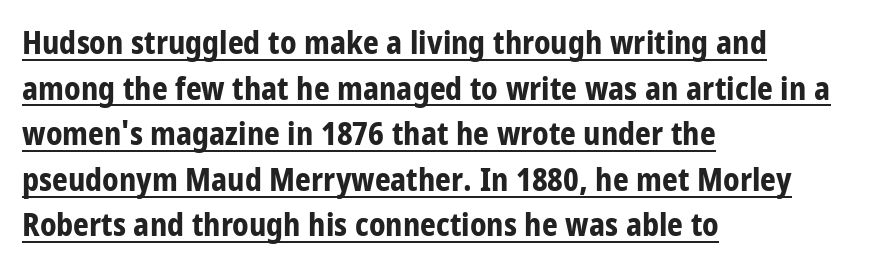
{"serif": "no", "italic": "no", "bold": "yes", "weight": "bold", "width": "condensed", "stroke_contrast": "low", "x_height": "large", "monospaced": "no", "underline": "yes", "align": "left", "line_spacing": "normal", "line_spacing_ratio": 1.47, "letter_spacing": "normal", "letter_spacing_em": 0.0, "glyph_px": 31}
